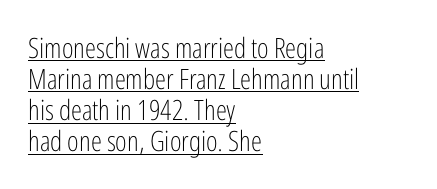
{"serif": "no", "italic": "no", "bold": "no", "weight": "light", "width": "condensed", "stroke_contrast": "low", "x_height": "medium", "monospaced": "no", "underline": "yes", "align": "left", "line_spacing": "tight", "line_spacing_ratio": 1.11, "letter_spacing": "normal", "letter_spacing_em": 0.0, "glyph_px": 28}
